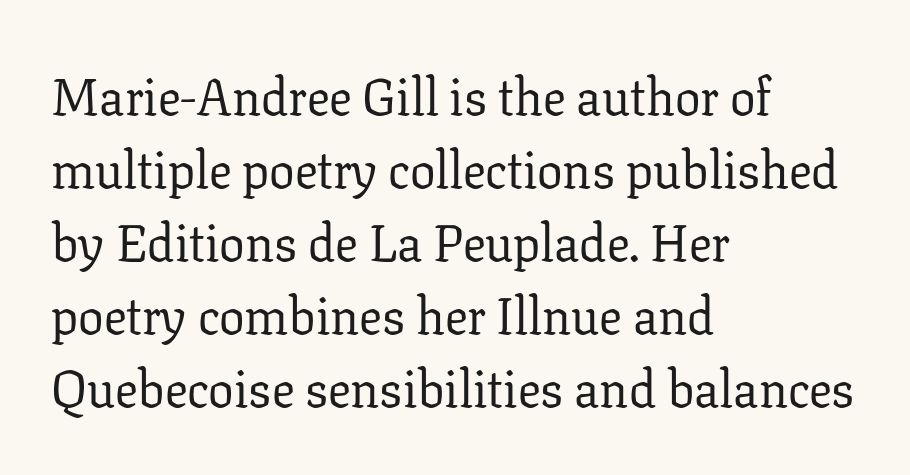
The image shows 51 px regular-weight serif type, upright; set left-aligned, normal line spacing (1.43x), normal letter spacing, not underlined; low stroke contrast and a medium x-height.
